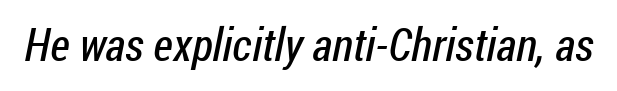
The image shows 46 px regular-weight, condensed sans-serif type; set normal letter spacing, not underlined; low stroke contrast and a medium x-height.
